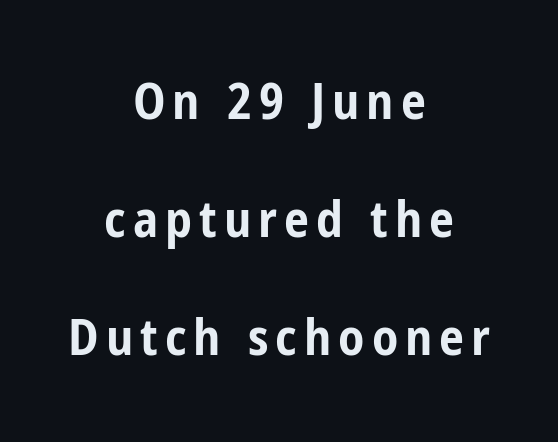
Q: Is the text bold? A: Yes.
Q: Is the text italic (slanted)? A: No, it is upright.
Q: Is the typeface a serif or a sans-serif typeface? A: Sans-serif.
Q: Is the text underlined? A: No.
Q: How is the paragraph aligned? A: Centered.
Q: Is the spacing between lines tight, normal or loose? A: Loose.
Q: Width (condensed, normal, or wide)? A: Condensed.
Q: Stroke contrast? A: Low.
Q: x-height? A: Medium.
Q: Monospaced? A: No.
